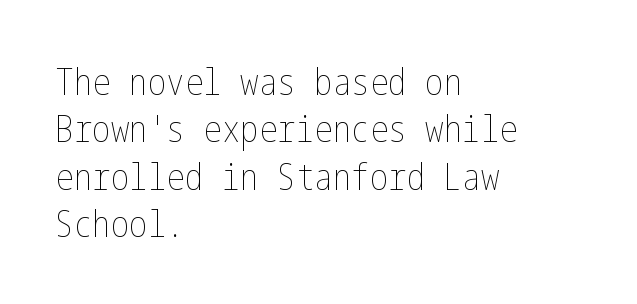
Q: Is the text bold? A: No.
Q: Is the text italic (slanted)? A: No, it is upright.
Q: Is the text underlined? A: No.
Q: How is the paragraph aligned? A: Left-aligned.
Q: Is the spacing between letters normal or unusually wide? A: Normal.
Q: Is the spacing between lines tight, normal or loose? A: Normal.
Q: Width (condensed, normal, or wide)? A: Condensed.
Q: Stroke contrast? A: Low.
Q: x-height? A: Medium.
